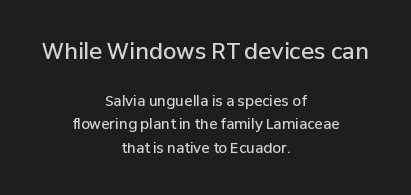
The paragraph has two soft edges and a firm central axis. What stands out about the letter spacing? Nothing — it is the standard amount. Typesetter's note — upper block bumped up in size, lower block left smaller. Nobody drew a line under any word here. The designer left line spacing at the default.
